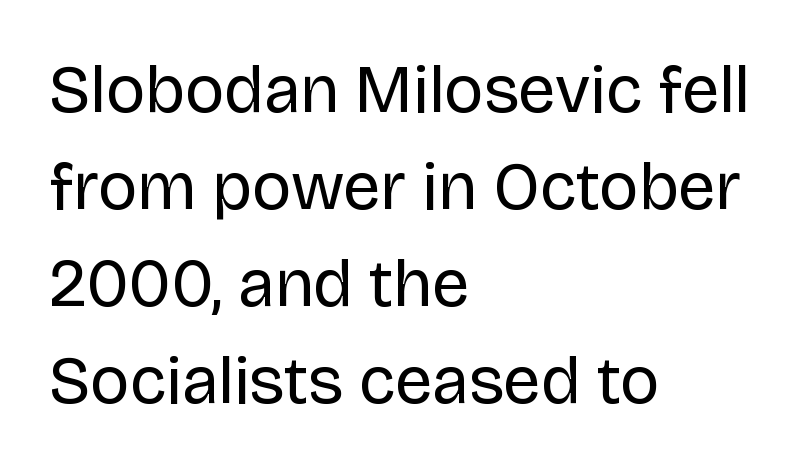
The image shows 67 px regular-weight sans-serif type, upright; set left-aligned, normal line spacing (1.45x), normal letter spacing, not underlined; low stroke contrast and a large x-height.
